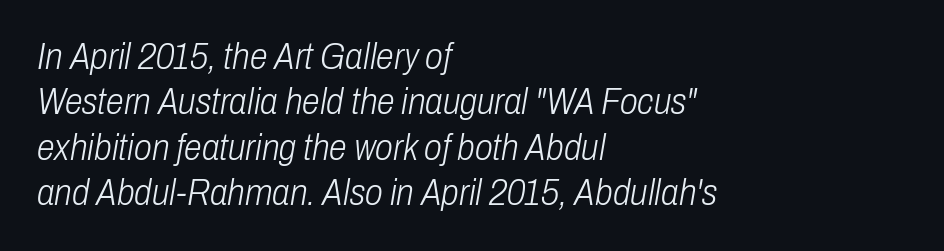
Q: Is the text bold? A: No.
Q: Is the text italic (slanted)? A: Yes, it leans right by about 10 degrees.
Q: Is the text underlined? A: No.
Q: How is the paragraph aligned? A: Left-aligned.
Q: Is the spacing between letters normal or unusually wide? A: Normal.
Q: Is the spacing between lines tight, normal or loose? A: Normal.
Q: Width (condensed, normal, or wide)? A: Condensed.
Q: Stroke contrast? A: Low.
Q: x-height? A: Medium.
Q: Monospaced? A: No.
